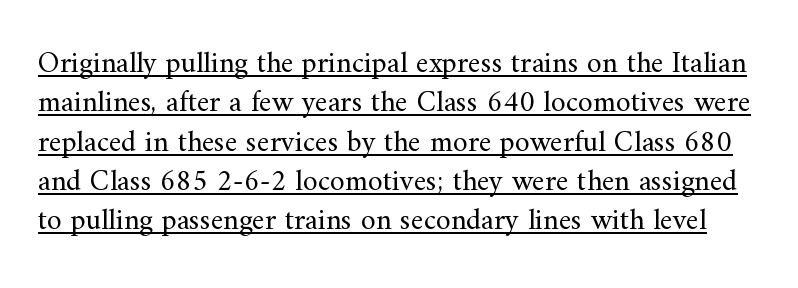
The image shows 30 px regular-weight serif type, upright; set normal line spacing (1.31x), normal letter spacing, underlined; medium stroke contrast and a small x-height.
